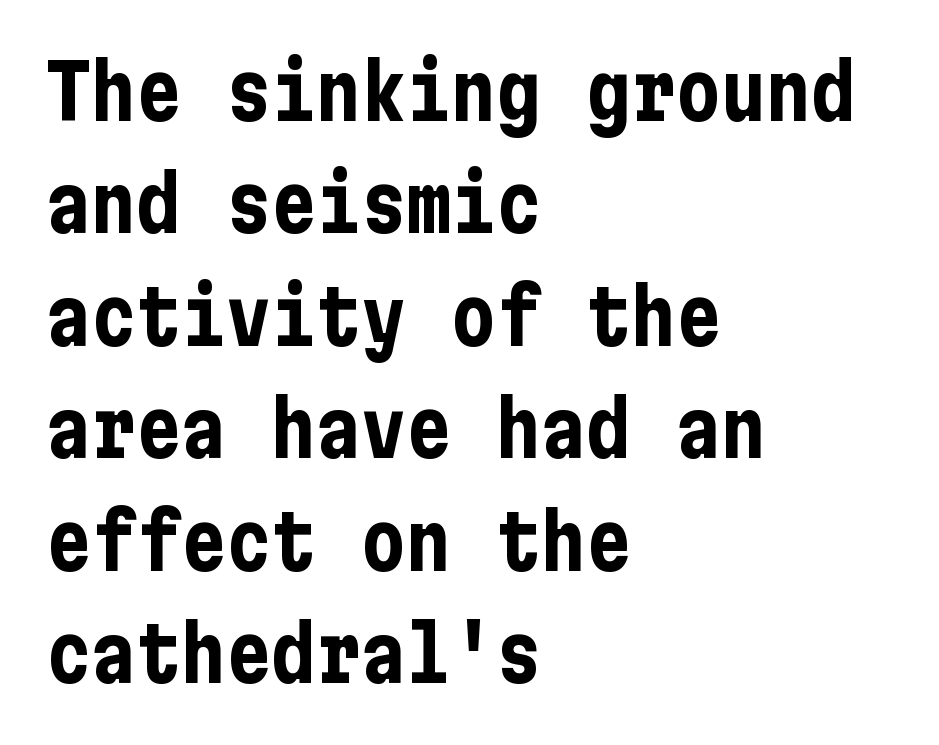
The image shows 75 px bold, condensed sans-serif type, upright; set left-aligned, normal line spacing (1.5x), normal letter spacing, not underlined; low stroke contrast and a medium x-height.
